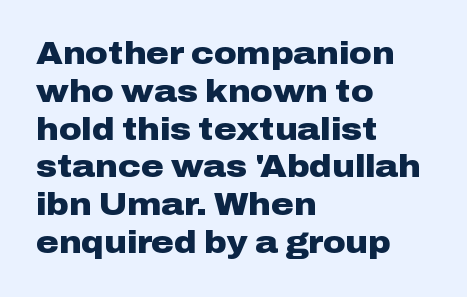
{"serif": "no", "italic": "no", "bold": "yes", "weight": "heavy", "width": "wide", "stroke_contrast": "low", "x_height": "medium", "monospaced": "no", "underline": "no", "align": "left", "line_spacing_ratio": 1.22, "letter_spacing": "normal", "letter_spacing_em": 0.0, "glyph_px": 31}
